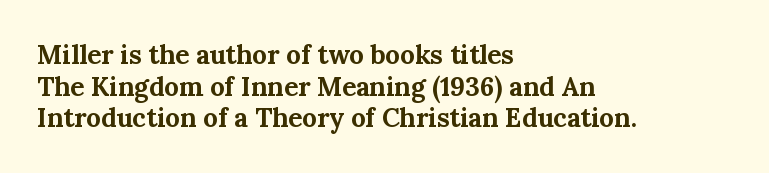
Q: Is the text bold? A: Yes.
Q: Is the text italic (slanted)? A: No, it is upright.
Q: Is the text underlined? A: No.
Q: How is the paragraph aligned? A: Left-aligned.
Q: Is the spacing between letters normal or unusually wide? A: Normal.
